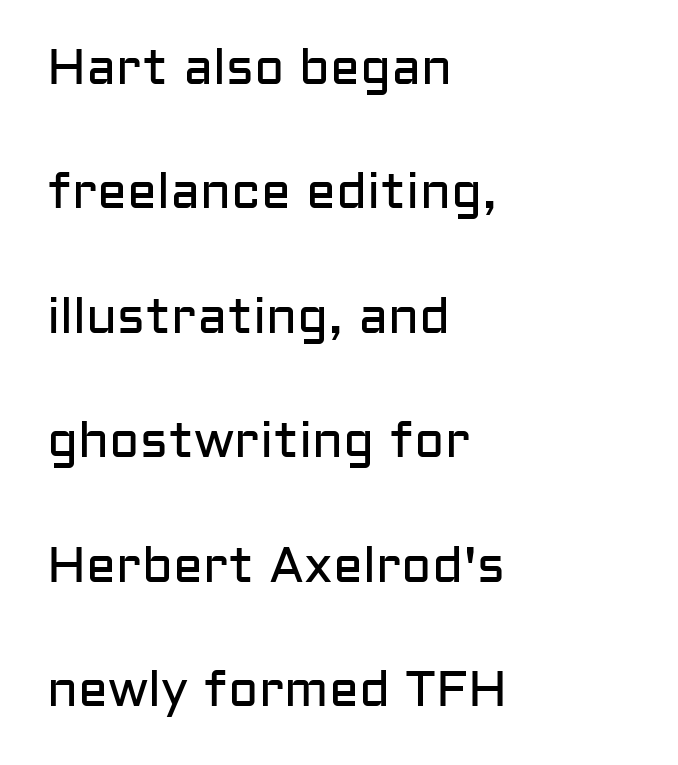
{"serif": "no", "italic": "no", "bold": "no", "weight": "regular", "width": "normal", "stroke_contrast": "low", "x_height": "medium", "monospaced": "no", "underline": "no", "align": "left", "line_spacing": "loose", "line_spacing_ratio": 2.49, "letter_spacing": "normal", "letter_spacing_em": 0.0, "glyph_px": 50}
